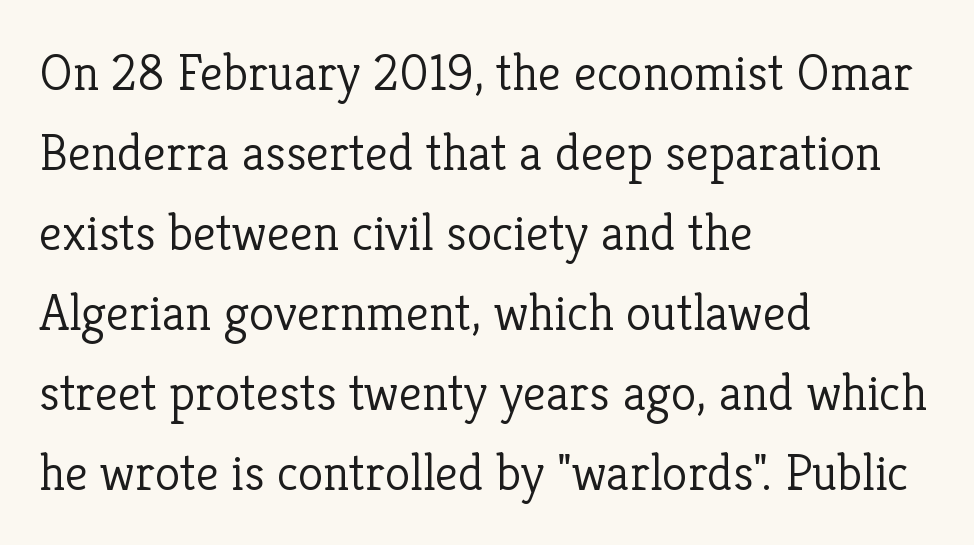
Whoever set this chose a conventional vertical rhythm. Characters follow at the spacing the type designer built in. Character widths vary here, with narrow letters taking less room than wide ones. Posture: vertical. Short and long lines alike share a common starting point at left.
